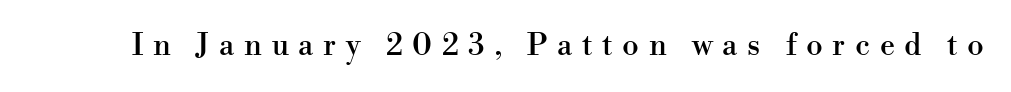
The image shows 30 px serif type, upright; set unusually wide letter spacing (+0.32 em), not underlined; high stroke contrast and a small x-height.
